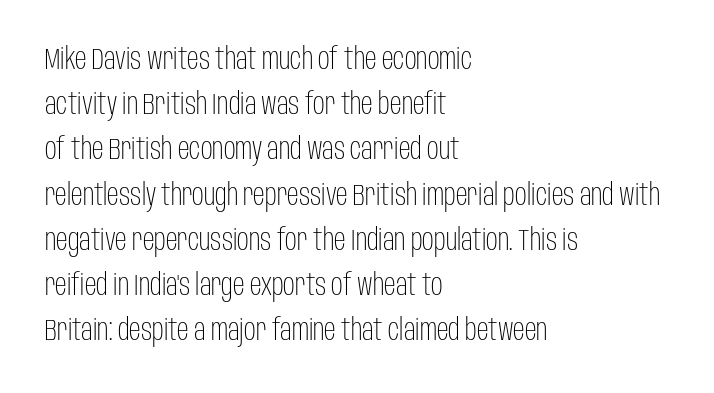
Q: Is the text bold? A: No.
Q: Is the text italic (slanted)? A: No, it is upright.
Q: Is the typeface a serif or a sans-serif typeface? A: Sans-serif.
Q: Is the text underlined? A: No.
Q: How is the paragraph aligned? A: Left-aligned.
Q: Is the spacing between letters normal or unusually wide? A: Normal.
Q: Is the spacing between lines tight, normal or loose? A: Normal.
Q: Width (condensed, normal, or wide)? A: Condensed.
Q: Stroke contrast? A: Low.
Q: x-height? A: Large.
Q: Monospaced? A: No.
